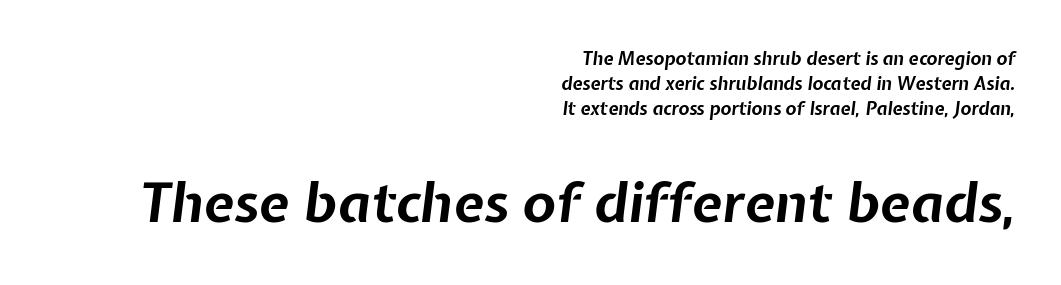
A typesetter would call this proportional, since set widths differ per character. Bare-footed words on every line. The lower block of text is set noticeably larger than the block above it. The typography opts for an oblique posture over an upright one. Students, note that the glyphs here touch the page at normal intervals.
